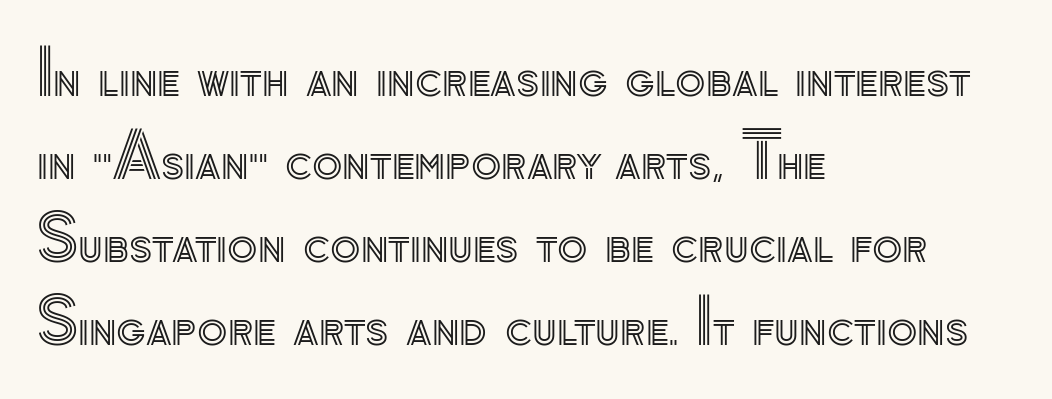
In terms of posture, this sample is upright. Look at the tracking — it's just the regular setting, nothing added. Quick note: interline space is typical. The glyphs are unaccompanied by any horizontal stroke below them. Is the block centered? No — it sits flush against the left margin.
